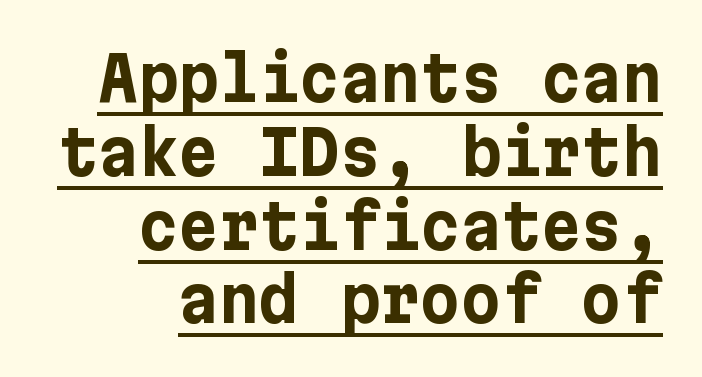
Q: Is the text bold? A: Yes.
Q: Is the text italic (slanted)? A: No, it is upright.
Q: Is the typeface a serif or a sans-serif typeface? A: Sans-serif.
Q: Is the text underlined? A: Yes.
Q: How is the paragraph aligned? A: Right-aligned.
Q: Is the spacing between letters normal or unusually wide? A: Normal.
Q: Width (condensed, normal, or wide)? A: Normal.
Q: Stroke contrast? A: Low.
Q: x-height? A: Medium.
